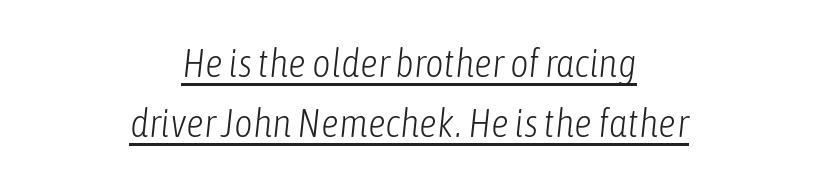
{"italic": "yes", "lean": "right", "slant_degrees": 6, "bold": "no", "weight": "light", "width": "condensed", "stroke_contrast": "low", "x_height": "medium", "monospaced": "no", "underline": "yes", "align": "center", "line_spacing": "normal", "line_spacing_ratio": 1.51, "letter_spacing": "normal", "letter_spacing_em": 0.0, "glyph_px": 40}
